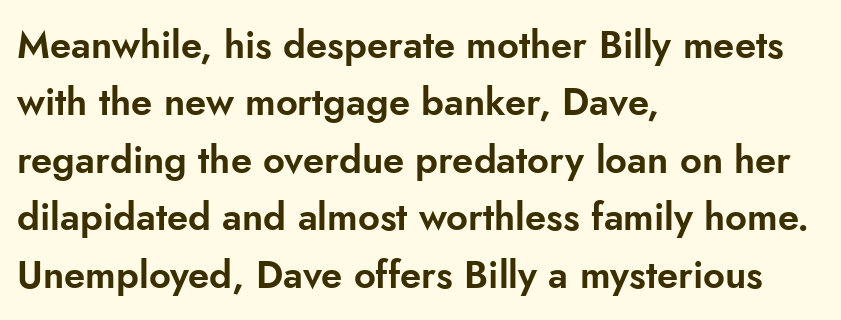
The image shows 38 px sans-serif type, upright; set left-aligned, normal line spacing (1.51x), normal letter spacing, not underlined; low stroke contrast and a small x-height.
